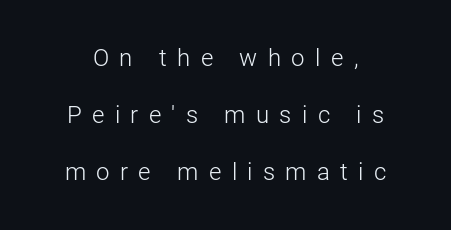
Baseline-to-baseline distance is far greater than the letter height. The space directly below the letters is spotless. The typeface has the unassuming heft of standard copy or less. No italicization has been applied; the sample stays upright.
